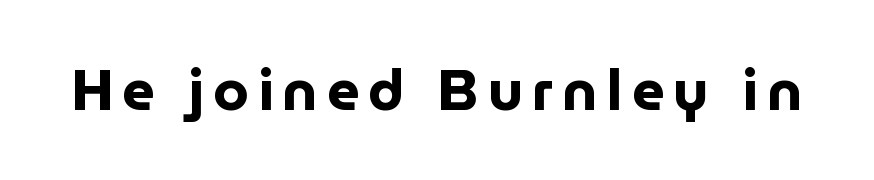
This sample uses a sans-serif face. On the weight axis this lands at bold, roughly 700. These lines are rendered in a variable-pitch font. Honestly, there is no underline to notice here at all.
